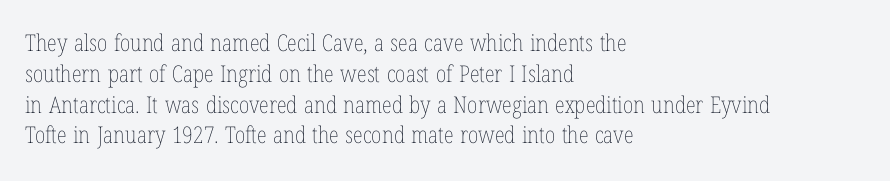
Descenders are the only things crossing below the line. The font sits on the lighter half of the weight spectrum, regular included. Does the copy run flush right? No — it runs flush left. Vertically, the passage feels balanced, rows spaced as you'd expect.
